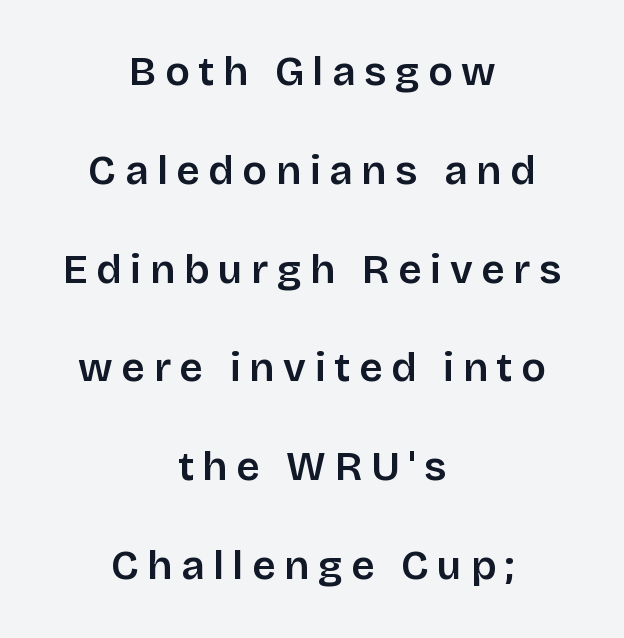
The area under the type is left untouched. The rendering inserts visible extra space after every character. Summary of vertical rhythm: relaxed, with wide interline spacing. The rendering positions every line midway between the sides. Posture: upright roman. Character widths vary here, with narrow letters taking less room than wide ones.
